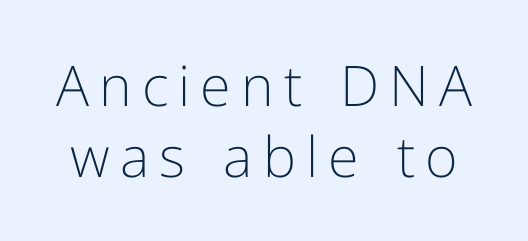
Q: Is the text bold? A: No.
Q: Is the text italic (slanted)? A: No, it is upright.
Q: Is the typeface a serif or a sans-serif typeface? A: Sans-serif.
Q: Is the text underlined? A: No.
Q: Is the spacing between lines tight, normal or loose? A: Normal.
Q: Width (condensed, normal, or wide)? A: Normal.
Q: Stroke contrast? A: Low.
Q: x-height? A: Medium.
Q: Monospaced? A: No.
